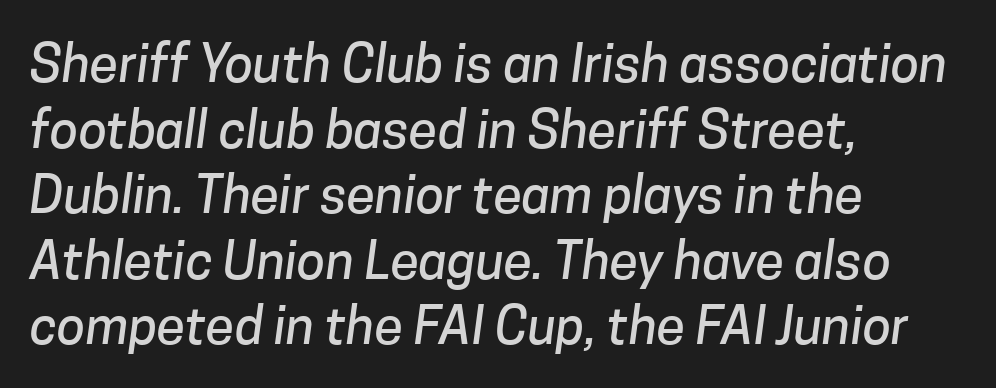
{"serif": "no", "width": "normal", "stroke_contrast": "low", "x_height": "medium", "monospaced": "no", "underline": "no", "align": "left", "line_spacing": "normal", "line_spacing_ratio": 1.26, "letter_spacing": "normal", "letter_spacing_em": 0.0, "glyph_px": 52}
